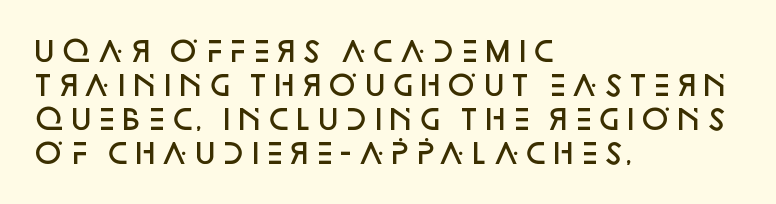
No feet cap the strokes, marking this as sans-serif type. Vertical strokes here are truly vertical. A somewhat darkened texture: the type is semibold rather than bold. These lines stack with their left ends in a neat column. Glance below the letters and you will spot only blank space.
